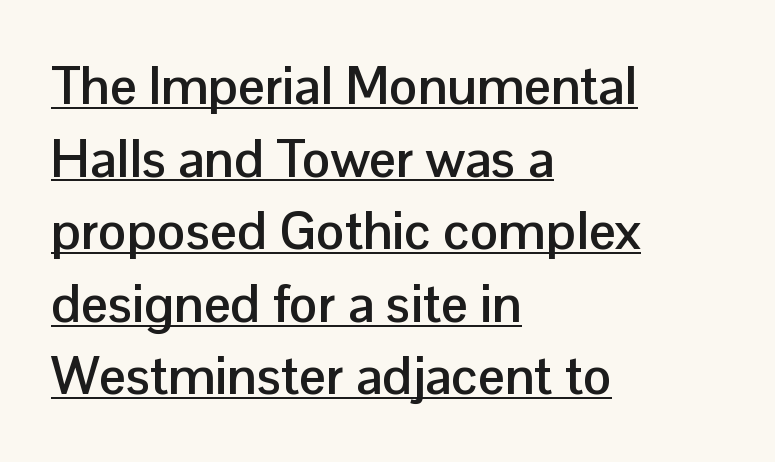
{"serif": "no", "italic": "no", "bold": "yes", "weight": "semibold", "width": "normal", "stroke_contrast": "low", "x_height": "medium", "monospaced": "no", "underline": "yes", "align": "left", "line_spacing": "normal", "line_spacing_ratio": 1.37, "letter_spacing": "normal", "letter_spacing_em": 0.0, "glyph_px": 53}
